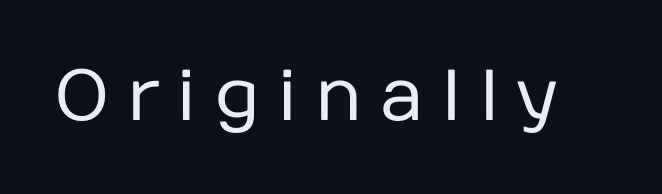
{"serif": "no", "italic": "no", "bold": "no", "weight": "regular", "width": "normal", "stroke_contrast": "low", "x_height": "medium", "monospaced": "no", "underline": "no", "letter_spacing": "wide", "letter_spacing_em": 0.23, "glyph_px": 72}
